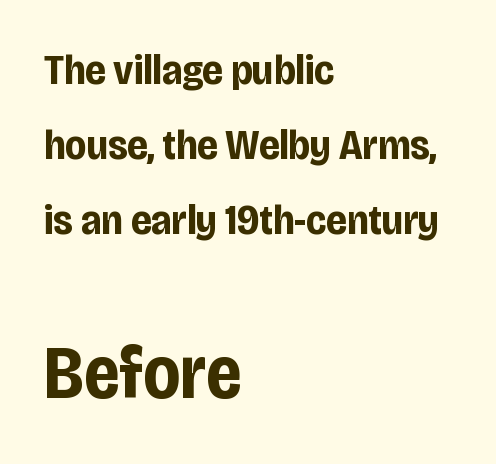
{"serif": "no", "italic": "no", "bold": "yes", "weight": "bold", "width": "condensed", "stroke_contrast": "low", "x_height": "large", "monospaced": "no", "underline": "no", "align": "left", "line_spacing_ratio": 1.74, "letter_spacing": "normal", "letter_spacing_em": 0.0, "larger_block": "second", "size_ratio": 1.74, "glyph_px": 75}
